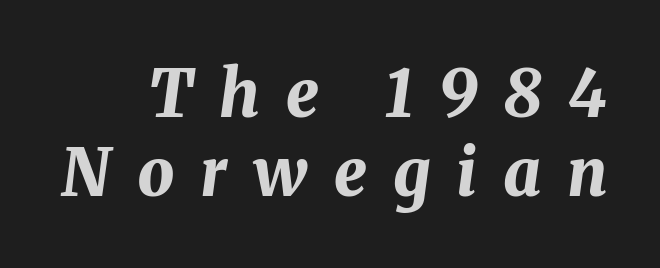
{"italic": "yes", "lean": "right", "slant_degrees": 8, "bold": "yes", "weight": "bold", "width": "normal", "stroke_contrast": "medium", "x_height": "medium", "monospaced": "no", "underline": "no", "line_spacing_ratio": 1.22, "letter_spacing": "wide", "letter_spacing_em": 0.4, "glyph_px": 65}
